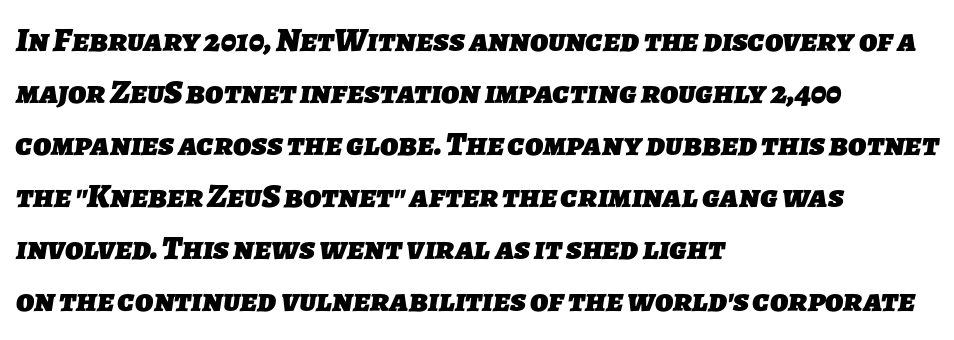
{"serif": "no", "bold": "yes", "weight": "heavy", "width": "normal", "stroke_contrast": "low", "x_height": "medium", "monospaced": "no", "underline": "no", "align": "left", "line_spacing": "normal", "line_spacing_ratio": 1.53, "letter_spacing": "normal", "letter_spacing_em": 0.0, "glyph_px": 34}
